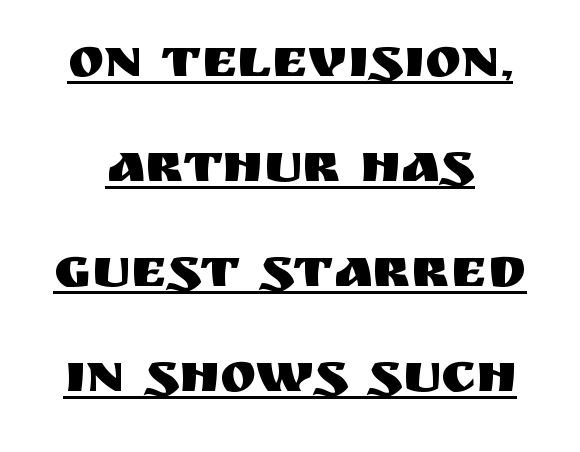
{"serif": "no", "italic": "no", "width": "normal", "stroke_contrast": "medium", "x_height": "large", "monospaced": "no", "underline": "yes", "line_spacing": "loose", "line_spacing_ratio": 1.91, "letter_spacing": "normal", "letter_spacing_em": 0.0, "glyph_px": 55}
